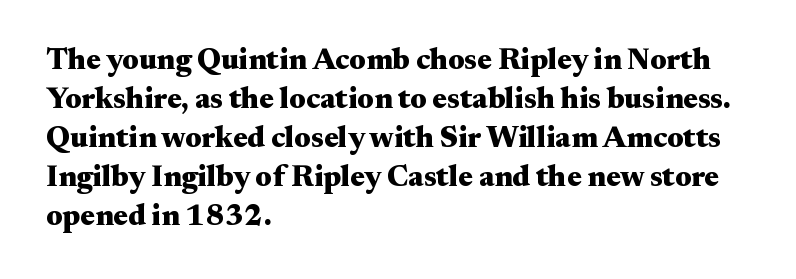
Q: Is the text bold? A: Yes.
Q: Is the text italic (slanted)? A: No, it is upright.
Q: Is the typeface a serif or a sans-serif typeface? A: Serif.
Q: Is the text underlined? A: No.
Q: How is the paragraph aligned? A: Left-aligned.
Q: Is the spacing between letters normal or unusually wide? A: Normal.
Q: Is the spacing between lines tight, normal or loose? A: Normal.
Q: Width (condensed, normal, or wide)? A: Wide.
Q: Stroke contrast? A: Medium.
Q: x-height? A: Small.
Q: Monospaced? A: No.
